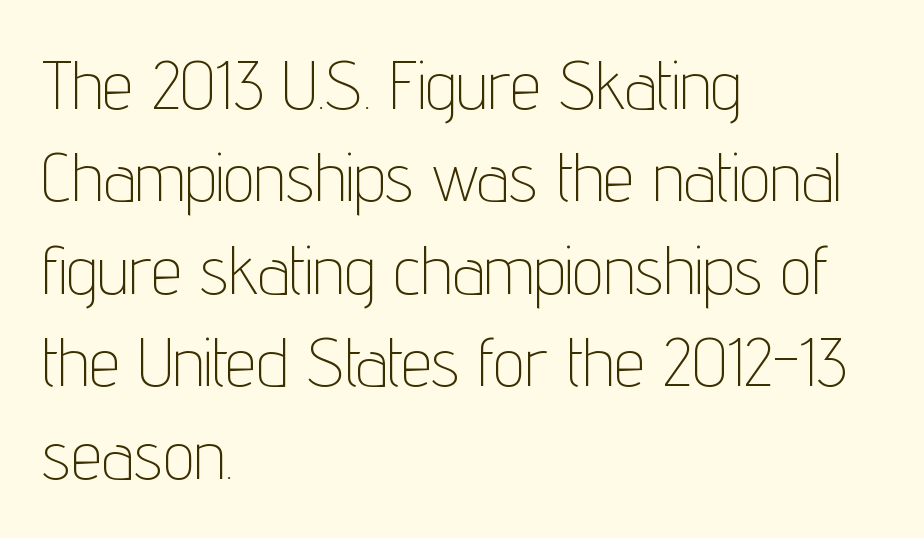
The image shows 69 px thin, condensed sans-serif type, upright; set left-aligned, normal line spacing (1.34x), normal letter spacing, not underlined; low stroke contrast and a medium x-height.
